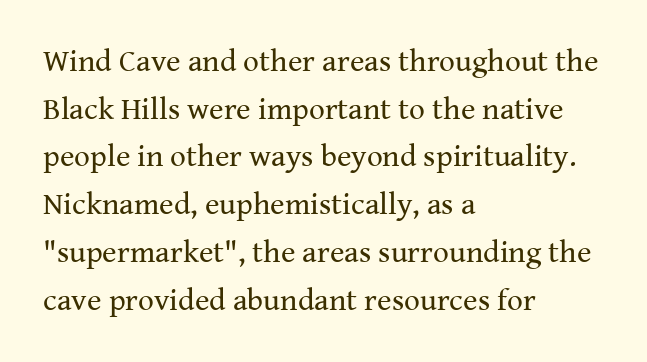
The horizontal fit of the characters is conventional and even. The rendering anchors every line to the left-hand side. Proportional: the letters do not fall into vertical columns. Only glyphs here, with clear space below each row. Is there much room between lines? A standard amount, neither cramped nor airy. If you drew a line through each stem, it would be perfectly vertical.
